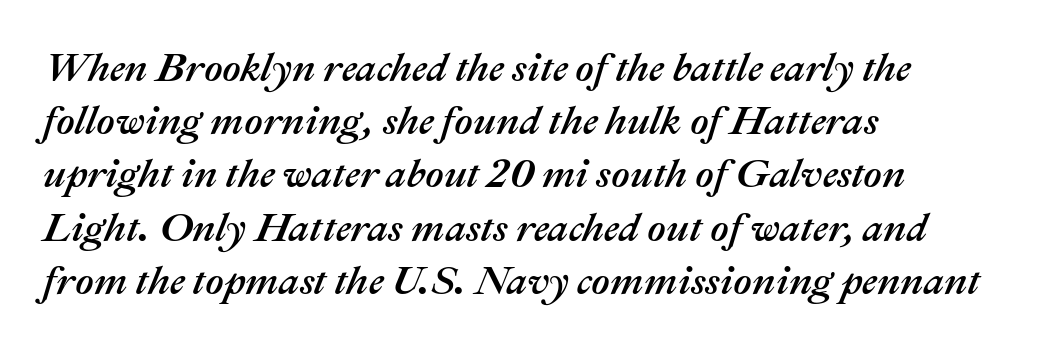
{"italic": "yes", "lean": "right", "slant_degrees": 22, "width": "normal", "stroke_contrast": "medium", "x_height": "medium", "monospaced": "no", "underline": "no", "align": "left", "line_spacing": "normal", "line_spacing_ratio": 1.33, "letter_spacing": "normal", "letter_spacing_em": 0.0, "glyph_px": 40}
